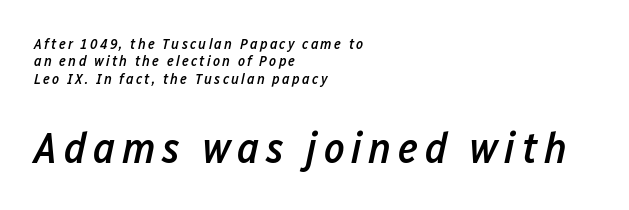
Q: Is the text bold? A: Semi-bold.
Q: Is the text italic (slanted)? A: Yes, it leans right by about 12 degrees.
Q: Is the text underlined? A: No.
Q: How is the paragraph aligned? A: Left-aligned.
Q: Which block of text is set in a larger size, the first (top) or the second (bottom)? A: The second (bottom) one.
Q: Width (condensed, normal, or wide)? A: Condensed.
Q: Stroke contrast? A: Low.
Q: x-height? A: Medium.
Q: Monospaced? A: No.
